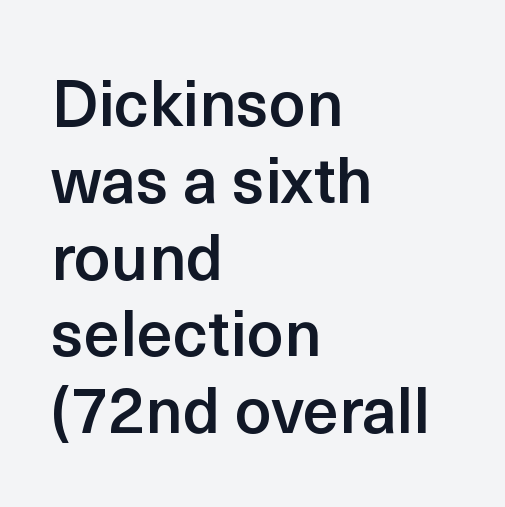
Q: Is the text bold? A: Semi-bold.
Q: Is the text italic (slanted)? A: No, it is upright.
Q: Is the typeface a serif or a sans-serif typeface? A: Sans-serif.
Q: Is the text underlined? A: No.
Q: How is the paragraph aligned? A: Left-aligned.
Q: Is the spacing between letters normal or unusually wide? A: Normal.
Q: Width (condensed, normal, or wide)? A: Normal.
Q: x-height? A: Medium.
Q: Monospaced? A: No.
